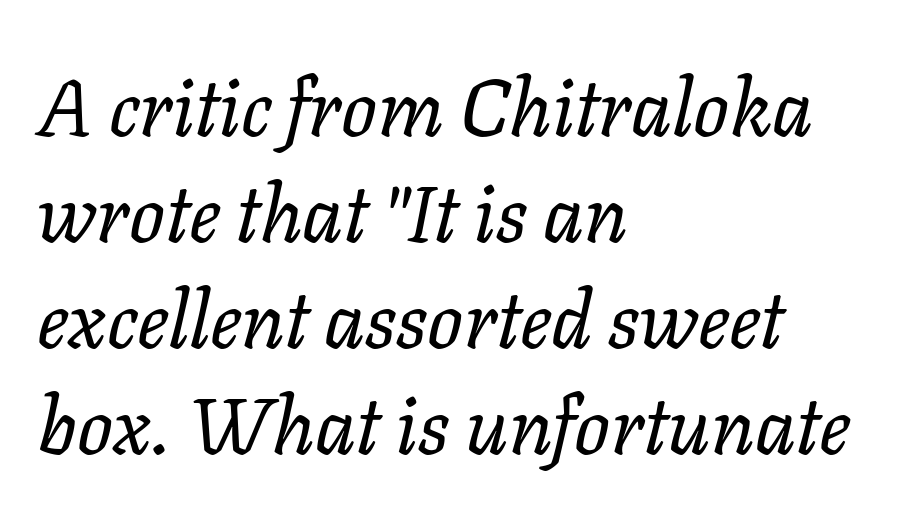
Successive baselines arrive at the customary interval. The specimen omits any rule beneath the text block's lines. Line starts are locked; line ends wander. The text carries the slant typical of an italic or oblique font.
